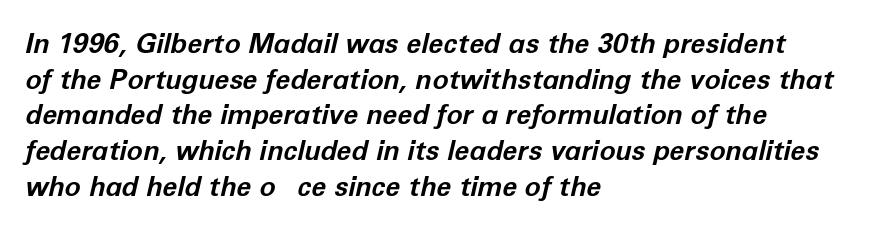
Q: Is the text bold? A: Yes.
Q: Is the text italic (slanted)? A: Yes, it leans right by about 12 degrees.
Q: Is the text underlined? A: No.
Q: How is the paragraph aligned? A: Left-aligned.
Q: Is the spacing between letters normal or unusually wide? A: Normal.
Q: Is the spacing between lines tight, normal or loose? A: Normal.
